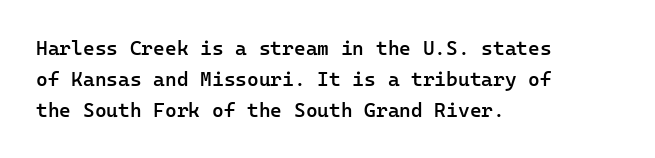
{"italic": "no", "bold": "semi", "underline": "no", "align": "left", "line_spacing": "normal", "line_spacing_ratio": 1.54, "letter_spacing": "normal", "letter_spacing_em": 0.0, "glyph_px": 20}
